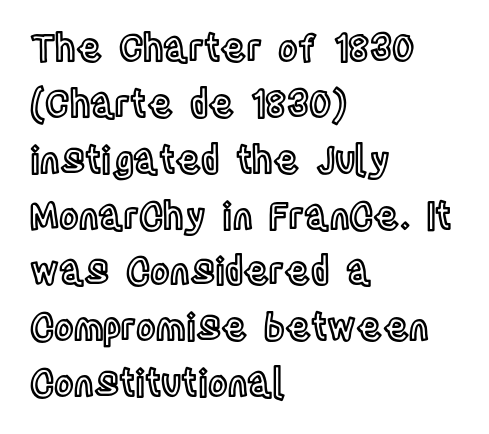
{"italic": "no", "width": "condensed", "x_height": "large", "monospaced": "no", "underline": "no", "align": "left", "line_spacing": "normal", "line_spacing_ratio": 1.51, "letter_spacing": "normal", "letter_spacing_em": 0.0, "glyph_px": 37}
